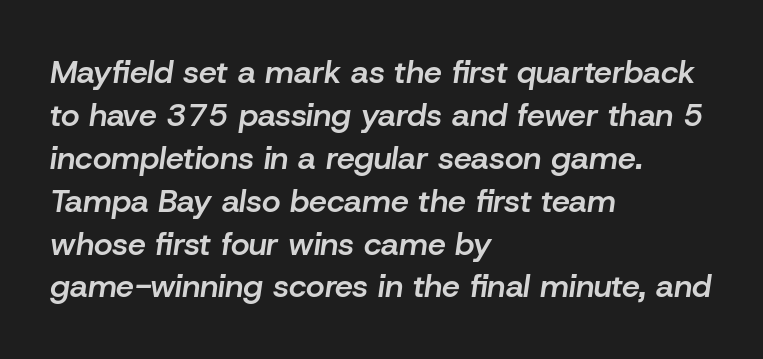
Q: Is the text bold? A: Semi-bold.
Q: Is the text italic (slanted)? A: Yes, it leans right by about 8 degrees.
Q: Is the text underlined? A: No.
Q: How is the paragraph aligned? A: Left-aligned.
Q: Is the spacing between letters normal or unusually wide? A: Normal.
Q: Is the spacing between lines tight, normal or loose? A: Normal.
Q: Width (condensed, normal, or wide)? A: Normal.
Q: Stroke contrast? A: Low.
Q: x-height? A: Medium.
Q: Monospaced? A: No.
